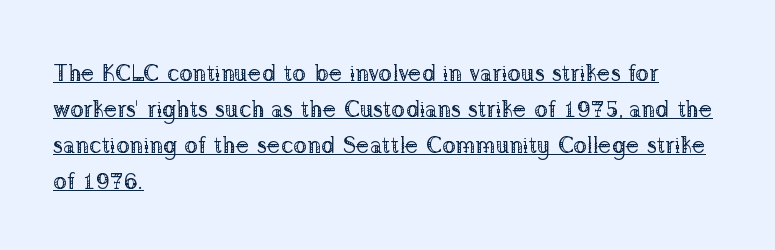
The face used here appears with an underline applied. The passage shown stacks its lines at a standard gap. Posture: upright roman. Stroke thickness stays within the range of a standard reading face or lighter. This sample uses plain, unmodified letter spacing.
